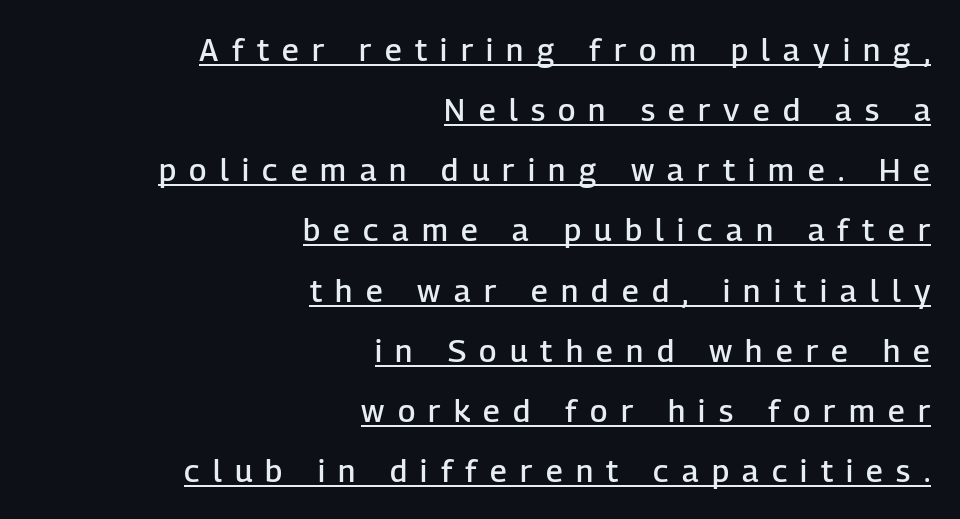
Q: Is the text bold? A: Semi-bold.
Q: Is the text italic (slanted)? A: No, it is upright.
Q: Is the typeface a serif or a sans-serif typeface? A: Sans-serif.
Q: Is the text underlined? A: Yes.
Q: How is the paragraph aligned? A: Right-aligned.
Q: Is the spacing between letters normal or unusually wide? A: Unusually wide.
Q: Is the spacing between lines tight, normal or loose? A: Loose.
Q: Width (condensed, normal, or wide)? A: Normal.
Q: Stroke contrast? A: Low.
Q: x-height? A: Medium.
Q: Monospaced? A: No.
